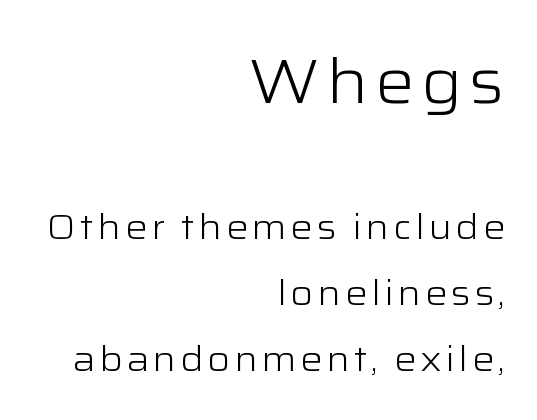
Short and long lines alike share a common ending point at right. The letters stand upright; this is a roman face. Just letters on the line, the space beneath them empty. The text was rendered using a sans face with plain stroke endings.
